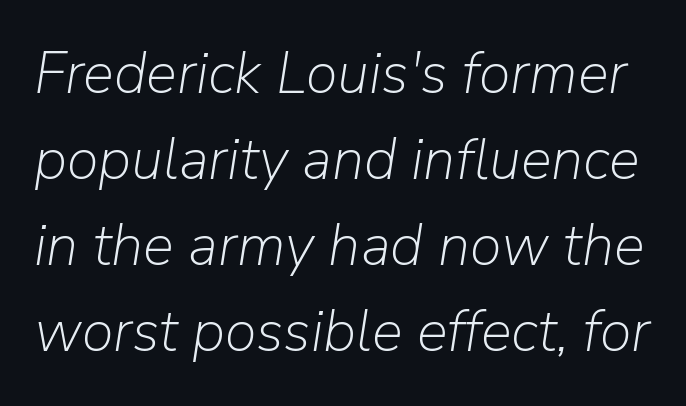
Q: Is the text bold? A: No.
Q: Is the text italic (slanted)? A: Yes, it leans right by about 9 degrees.
Q: Is the text underlined? A: No.
Q: Is the spacing between letters normal or unusually wide? A: Normal.
Q: Is the spacing between lines tight, normal or loose? A: Normal.
Q: Width (condensed, normal, or wide)? A: Normal.
Q: Stroke contrast? A: Low.
Q: x-height? A: Medium.
Q: Monospaced? A: No.
